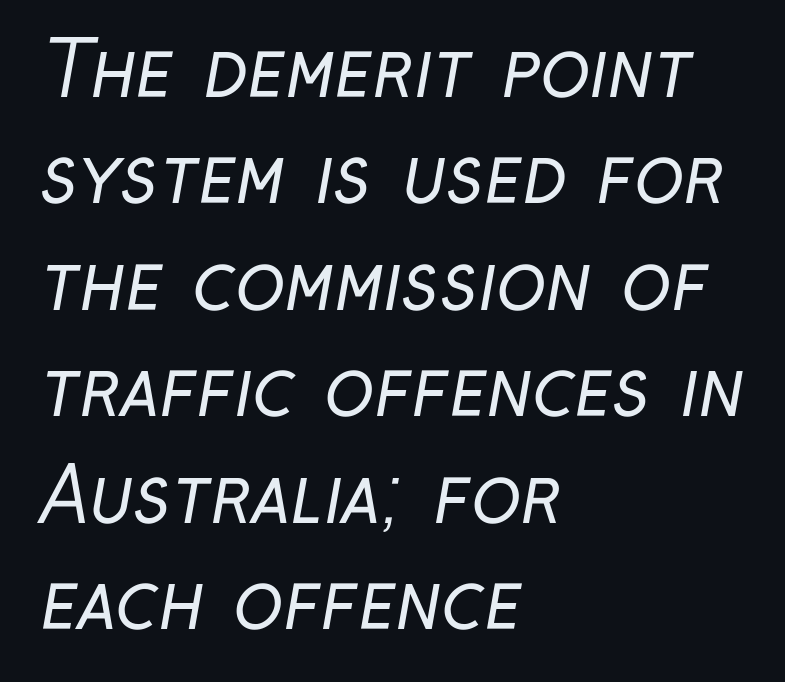
The image shows 75 px regular-weight, condensed sans-serif type; set left-aligned, normal line spacing (1.42x), normal letter spacing, not underlined; low stroke contrast and a medium x-height.
